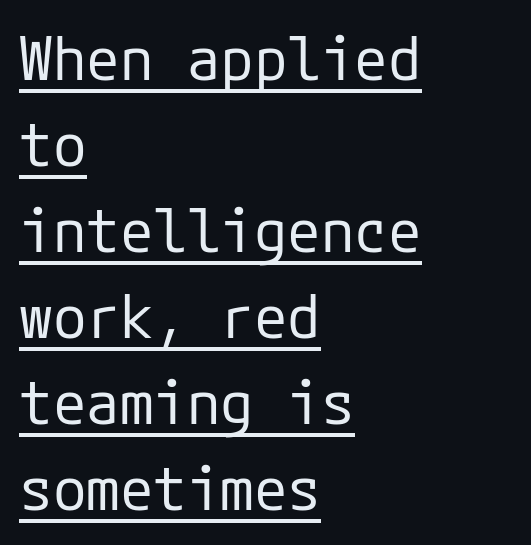
The designer left line spacing at the default. The ragged edge is on the right, which tells us the setting is flush left. This is the regular roman posture of the typeface. A quiet, ordinary-to-light weight characterises the typeface. A baseline rule has been typeset under these characters. Honestly, the letter spacing is just normal — you wouldn't notice it.
